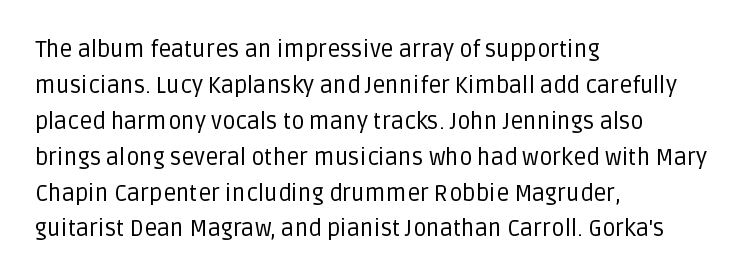
{"italic": "no", "bold": "no", "underline": "no", "align": "left", "line_spacing": "normal", "line_spacing_ratio": 1.56, "letter_spacing": "normal", "letter_spacing_em": 0.0, "glyph_px": 23}
